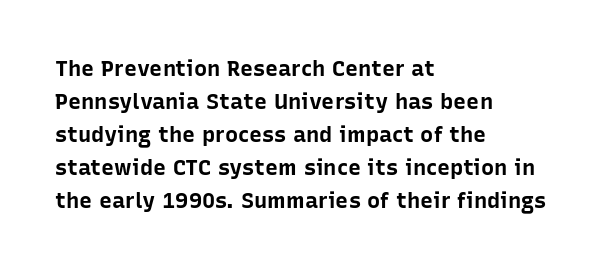
The image shows 22 px bold type, upright; set left-aligned, normal line spacing (1.5x), normal letter spacing, not underlined.
